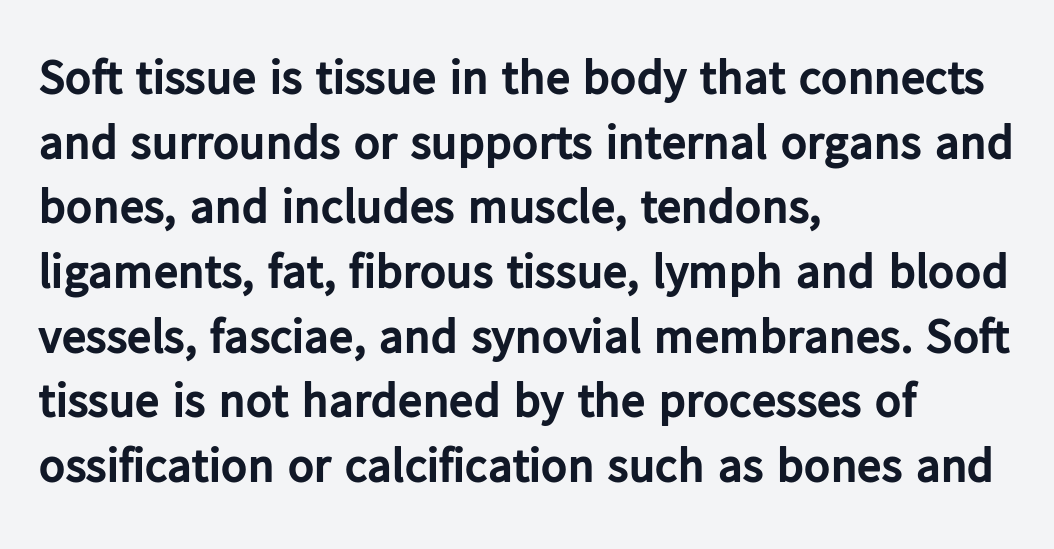
The image shows 49 px bold sans-serif type, upright; set left-aligned, normal line spacing (1.32x), normal letter spacing, not underlined; low stroke contrast and a medium x-height.
